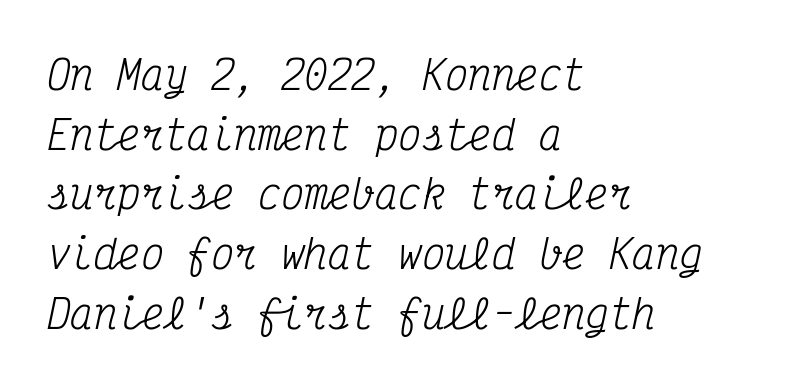
This block has exactly the height ordinary leading produces. The passage shown is typed in a monospace face where columns stay perfectly aligned. If you drew a ruler down the left edge, every line would touch it. Glyph-to-glyph distance matches everyday printed text. Counters stay open thanks to moderate or lighter strokes. The rendering applies a slant to the glyphs.
